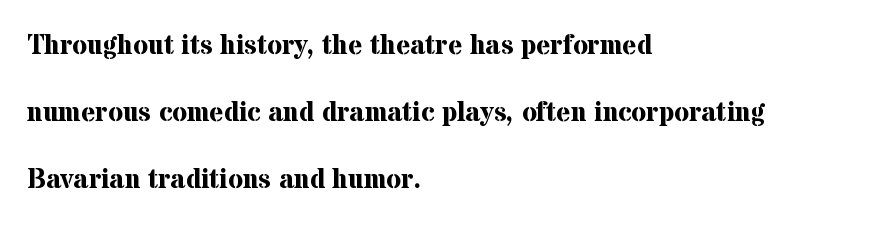
The image shows 27 px bold type, upright; set left-aligned, loose line spacing (2.48x), normal letter spacing, not underlined.
